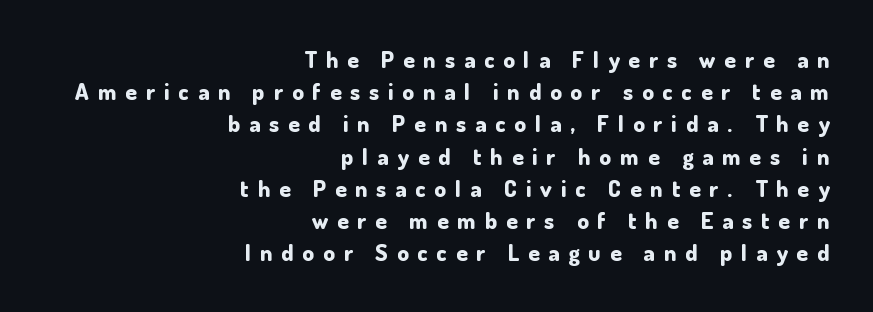
Q: Is the text bold? A: Yes.
Q: Is the text italic (slanted)? A: No, it is upright.
Q: Is the text underlined? A: No.
Q: How is the paragraph aligned? A: Right-aligned.
Q: Is the spacing between letters normal or unusually wide? A: Unusually wide.
Q: Is the spacing between lines tight, normal or loose? A: Normal.
